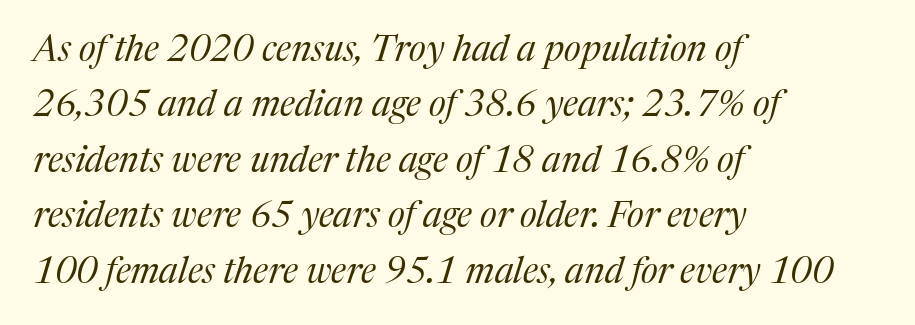
Whoever set this chose a conventional vertical rhythm. Every character sits at an angle, as italics do. On a weight scale, this lands at 450 or below. The space beneath each line is pristine and unruled. The passage shown has conventional tracking throughout.
